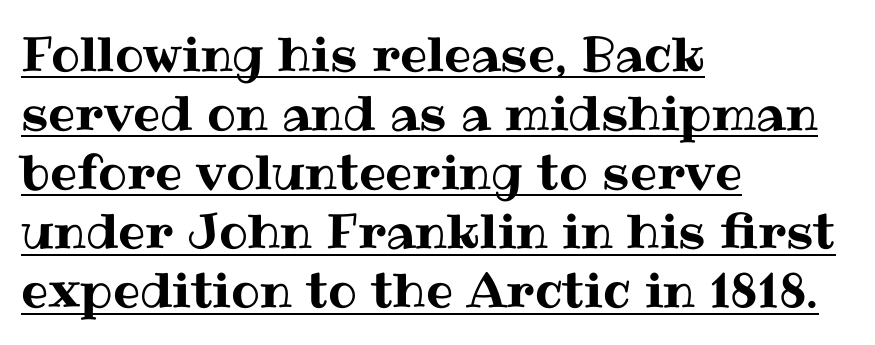
Characters remain perfectly vertical along every line. Note the varied advance widths — an 'i' is clearly narrower than an 'm'. Nobody touched the tracking dial on this one. The rendered words wear a rule along their underside. The typesetter chose a ragged-right arrangement here.
